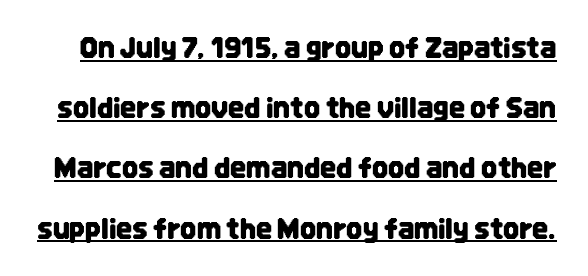
Q: Is the text italic (slanted)? A: No, it is upright.
Q: Is the typeface a serif or a sans-serif typeface? A: Sans-serif.
Q: Is the text underlined? A: Yes.
Q: Is the spacing between letters normal or unusually wide? A: Normal.
Q: Is the spacing between lines tight, normal or loose? A: Loose.
Q: Width (condensed, normal, or wide)? A: Condensed.
Q: Stroke contrast? A: Low.
Q: x-height? A: Large.
Q: Monospaced? A: No.
